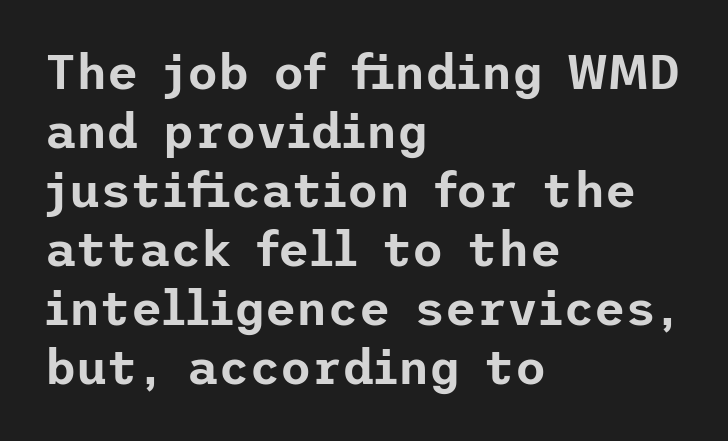
Only glyphs here, with clear space below each row. Each word holds together tightly as a unit, with standard inter-letter gaps. If you drew a line through each stem, it would be perfectly vertical. Leftover space on each line is placed entirely after the last word. Observe the absence of serifs on each vertical stroke in this sample.
